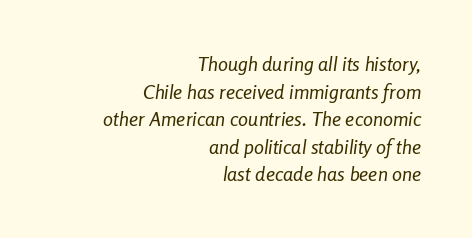
{"italic": "yes", "lean": "right", "slant_degrees": 8, "bold": "no", "underline": "no", "align": "right", "line_spacing": "normal", "line_spacing_ratio": 1.38, "letter_spacing": "normal", "letter_spacing_em": 0.0, "glyph_px": 20}
